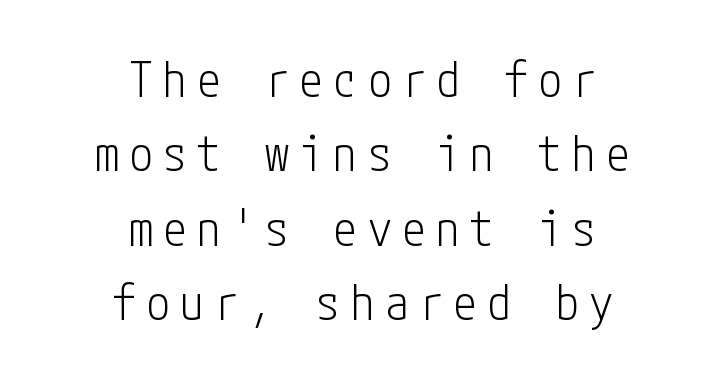
{"serif": "no", "italic": "no", "bold": "no", "weight": "light", "width": "condensed", "stroke_contrast": "low", "x_height": "medium", "underline": "no", "align": "center", "line_spacing": "normal", "line_spacing_ratio": 1.55, "letter_spacing": "wide", "letter_spacing_em": 0.21, "glyph_px": 48}
